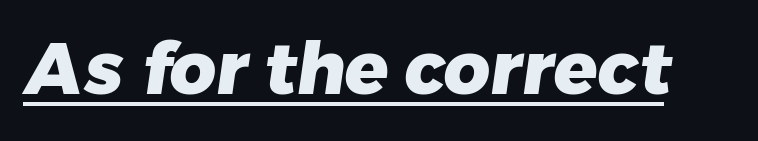
Think of a printed novel: that variable character pitch is what you see here. A dark, heavy texture on the line: the type is bold. Does a line run under the words? Yes, clearly. Look at the tracking — it's just the regular setting, nothing added.
